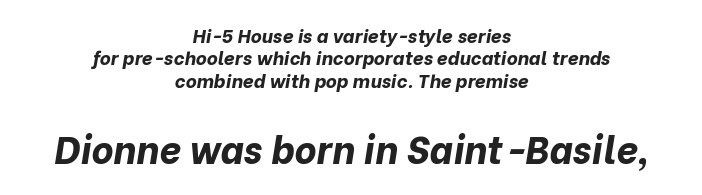
An italicized treatment has been applied to the whole sample. Look at the glyph heights: the lower group is clearly the bigger setting. Varying glyph widths throughout — classic text-font behaviour. Alignment: centered. Letters rest on an invisible, unmarked baseline. Emphasis by weight is at full strength: bold.
